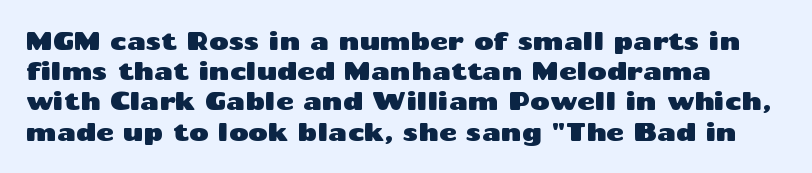
Q: Is the text italic (slanted)? A: No, it is upright.
Q: Is the text underlined? A: No.
Q: Is the spacing between letters normal or unusually wide? A: Normal.
Q: Is the spacing between lines tight, normal or loose? A: Normal.
